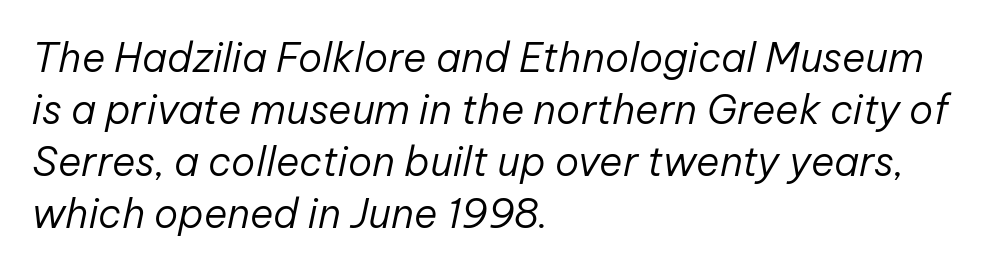
{"italic": "yes", "lean": "right", "slant_degrees": 12, "bold": "no", "weight": "regular", "width": "normal", "stroke_contrast": "low", "x_height": "medium", "monospaced": "no", "underline": "no", "align": "left", "line_spacing": "normal", "line_spacing_ratio": 1.3, "letter_spacing": "normal", "letter_spacing_em": 0.0, "glyph_px": 40}
